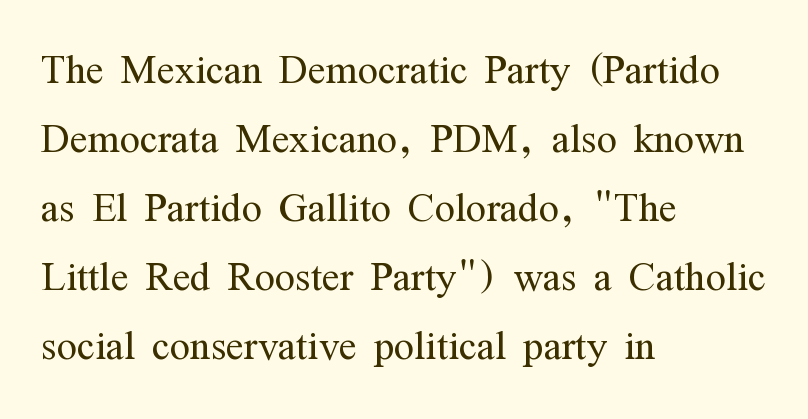
The image shows 53 px light, condensed serif type, upright; set left-aligned, normal line spacing (1.3x), normal letter spacing, not underlined; medium stroke contrast and a medium x-height.
